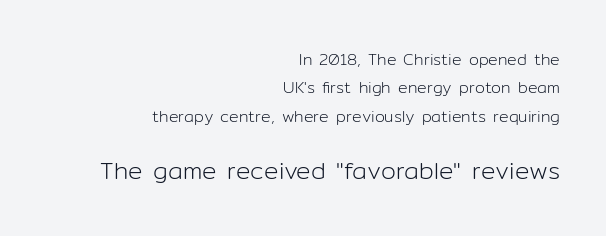
{"italic": "no", "bold": "no", "underline": "no", "align": "right", "line_spacing_ratio": 1.78, "letter_spacing": "normal", "letter_spacing_em": 0.0, "larger_block": "second", "size_ratio": 1.5, "glyph_px": 24}
